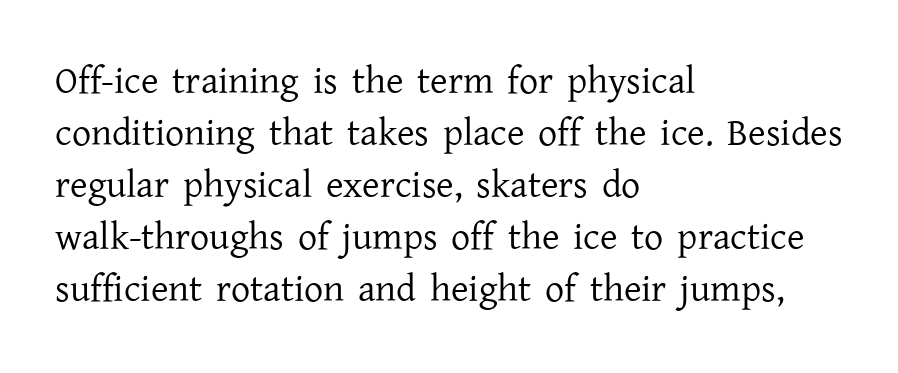
{"serif": "yes", "italic": "no", "bold": "no", "weight": "regular", "width": "normal", "stroke_contrast": "low", "x_height": "medium", "monospaced": "no", "underline": "no", "align": "left", "line_spacing": "normal", "line_spacing_ratio": 1.37, "letter_spacing": "normal", "letter_spacing_em": 0.0, "glyph_px": 38}
